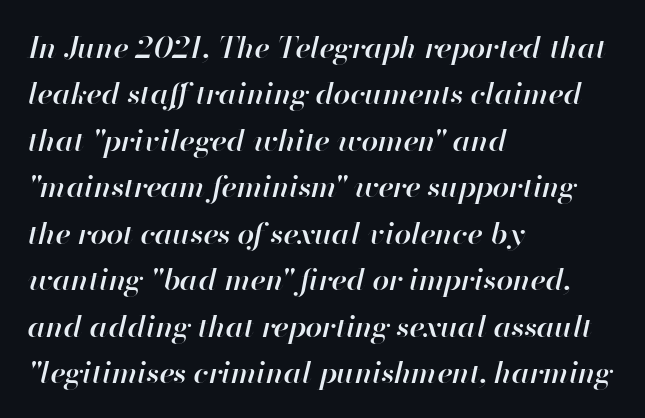
The lines in this sample share a left origin and differ only in where they stop. A clean baseline with only descenders dipping below it. The font is running at a semibold setting, under full bold. The font's italic variant was chosen for this text. Vertically, the passage feels balanced, rows spaced as you'd expect. The letters sit at their default tracking, neither squeezed nor spread.
